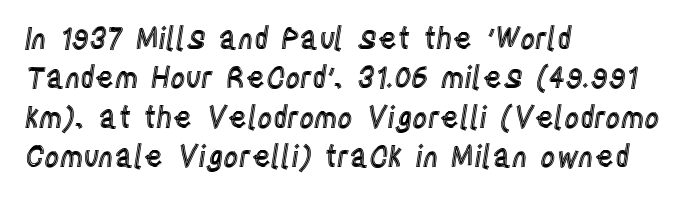
Q: Is the text italic (slanted)? A: Yes.
Q: Is the text underlined? A: No.
Q: How is the paragraph aligned? A: Left-aligned.
Q: Is the spacing between letters normal or unusually wide? A: Normal.
Q: Is the spacing between lines tight, normal or loose? A: Normal.
Q: Width (condensed, normal, or wide)? A: Condensed.
Q: x-height? A: Large.
Q: Monospaced? A: No.
